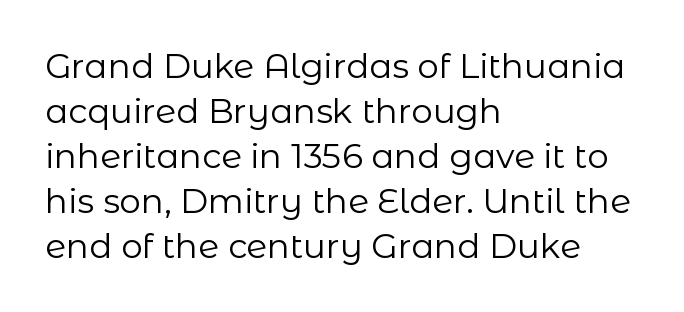
Q: Is the text bold? A: No.
Q: Is the text italic (slanted)? A: No, it is upright.
Q: Is the typeface a serif or a sans-serif typeface? A: Sans-serif.
Q: Is the text underlined? A: No.
Q: How is the paragraph aligned? A: Left-aligned.
Q: Is the spacing between letters normal or unusually wide? A: Normal.
Q: Is the spacing between lines tight, normal or loose? A: Normal.
Q: Width (condensed, normal, or wide)? A: Normal.
Q: Stroke contrast? A: Low.
Q: x-height? A: Medium.
Q: Monospaced? A: No.
